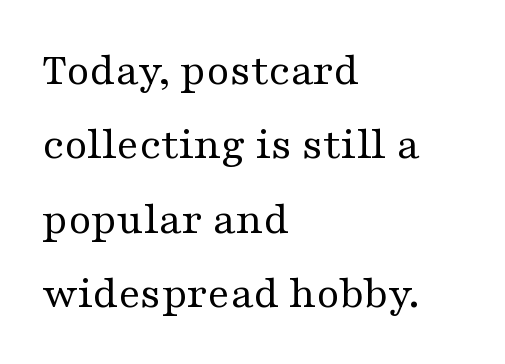
The image shows 47 px regular-weight, wide serif type, upright; set left-aligned, normal line spacing (1.58x), normal letter spacing, not underlined; medium stroke contrast and a medium x-height.
